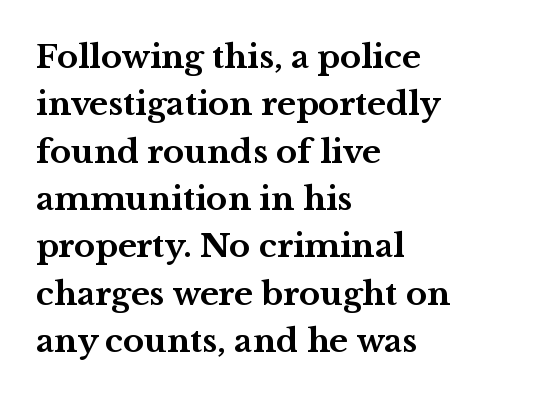
The image shows 32 px bold, wide serif type, upright; set left-aligned, normal line spacing (1.48x), normal letter spacing, not underlined; medium stroke contrast and a medium x-height.
